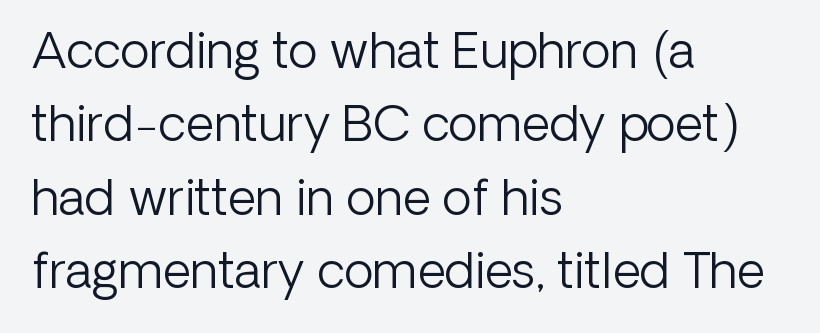
The text was rendered using a sans face with plain stroke endings. Casual observation: everything's shoved over to the left. No extra ink here — the face is not bold. Do the characters align in a grid? No, the font is proportional. The rendering keeps characters at their native spacing. A roman cut, with each character standing at attention.
